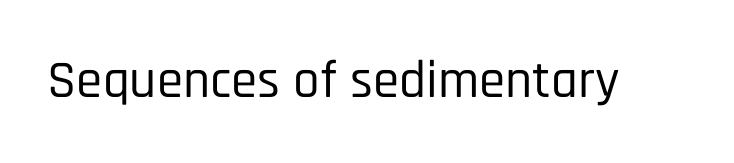
The image shows 53 px condensed sans-serif type, upright; set normal letter spacing, not underlined; low stroke contrast and a large x-height.
